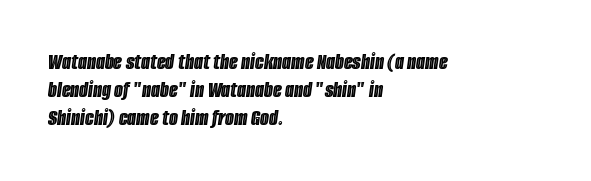
Q: Is the text italic (slanted)? A: Yes, it leans right by about 8 degrees.
Q: Is the text underlined? A: No.
Q: How is the paragraph aligned? A: Left-aligned.
Q: Is the spacing between letters normal or unusually wide? A: Normal.
